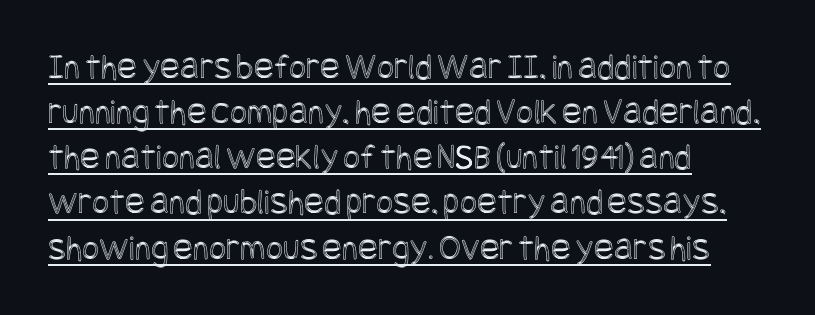
Like a heading marked for emphasis, these lines bear an underscore. This is roman type, the default non-slanted kind. A student would call this left alignment; a typographer would say flush left, rag right. The face used here is rendered with its standard letterfit.
